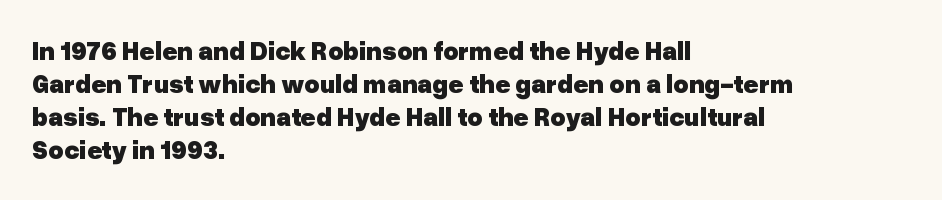
Q: Is the text bold? A: Yes.
Q: Is the text italic (slanted)? A: No, it is upright.
Q: Is the text underlined? A: No.
Q: How is the paragraph aligned? A: Left-aligned.
Q: Is the spacing between letters normal or unusually wide? A: Normal.
Q: Is the spacing between lines tight, normal or loose? A: Normal.
